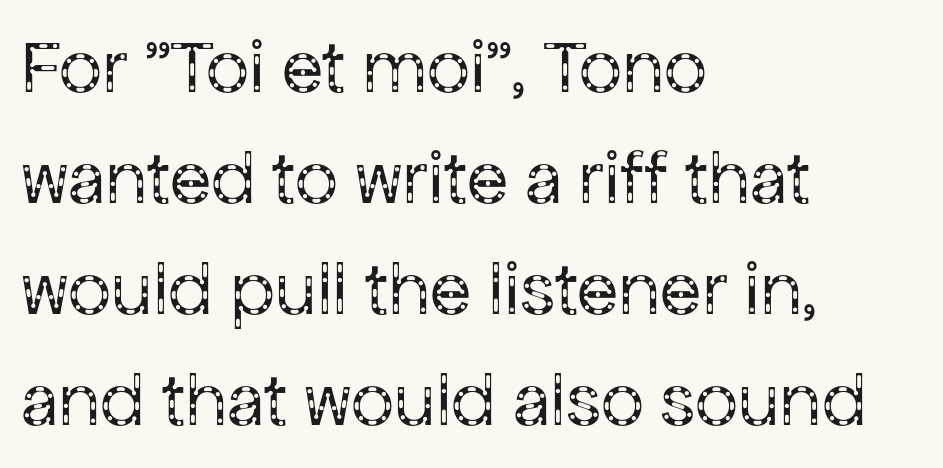
Q: Is the text bold? A: No.
Q: Is the text italic (slanted)? A: No, it is upright.
Q: Is the typeface a serif or a sans-serif typeface? A: Sans-serif.
Q: Is the text underlined? A: No.
Q: How is the paragraph aligned? A: Left-aligned.
Q: Is the spacing between letters normal or unusually wide? A: Normal.
Q: Is the spacing between lines tight, normal or loose? A: Normal.
Q: Width (condensed, normal, or wide)? A: Normal.
Q: Stroke contrast? A: Low.
Q: x-height? A: Medium.
Q: Monospaced? A: No.
